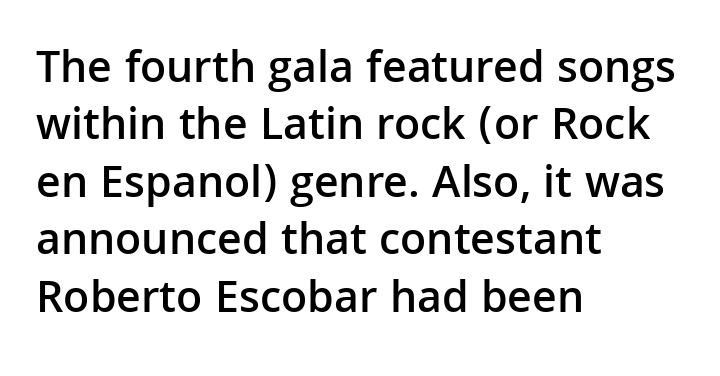
Here the glyphs are tracked normally, forming tight word shapes. Horizontal bands of white between lines are of average thickness. The type sits square on the baseline with zero lean. Semibold letterforms, between regular and bold.
